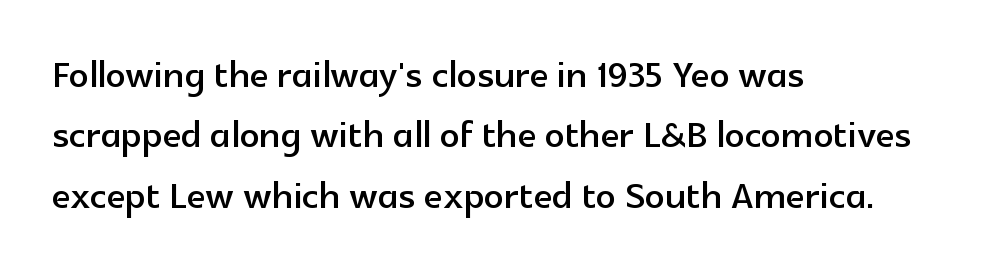
Letter spacing: default. The type family on display is of the sans-serif kind. You could not count columns in this text — the font is proportionally spaced. No italicization has been applied; the sample stays upright. Just letters on the line, the space beneath them empty. The ragged edge is on the right, which tells us the setting is flush left.
